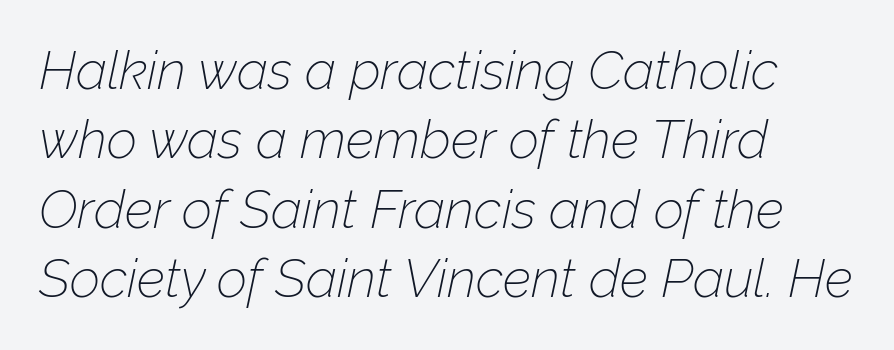
{"italic": "yes", "lean": "right", "slant_degrees": 12, "bold": "no", "weight": "thin", "width": "normal", "stroke_contrast": "low", "x_height": "medium", "monospaced": "no", "underline": "no", "align": "left", "line_spacing": "normal", "line_spacing_ratio": 1.31, "letter_spacing": "normal", "letter_spacing_em": 0.0, "glyph_px": 53}
